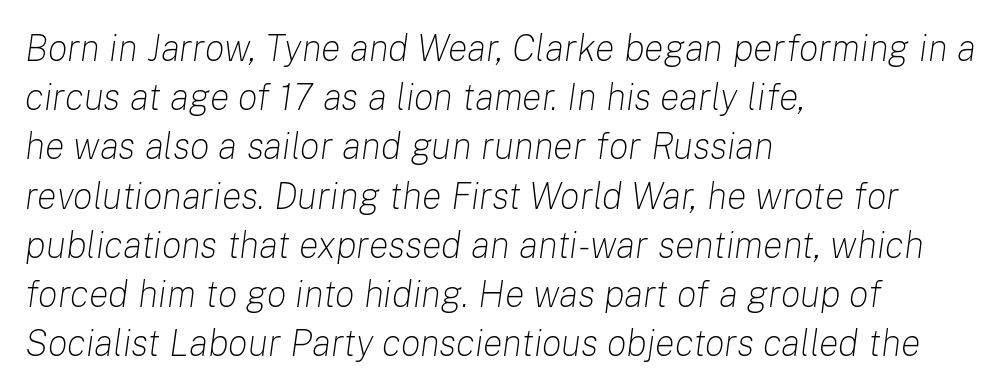
The space between consecutive lines is moderate. Teacher's note: observe the even left margin — that is flush-left alignment. Tracking here is standard; glyphs follow each other at the usual distance. The specimen reads as italic at a glance. Proportional: the letters do not fall into vertical columns.
